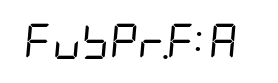
Q: Is the text bold? A: No.
Q: Is the text italic (slanted)? A: Yes, it leans right by about 5 degrees.
Q: Is the text underlined? A: No.
Q: Is the spacing between letters normal or unusually wide? A: Normal.
Q: Width (condensed, normal, or wide)? A: Condensed.
Q: Stroke contrast? A: Low.
Q: x-height? A: Large.
